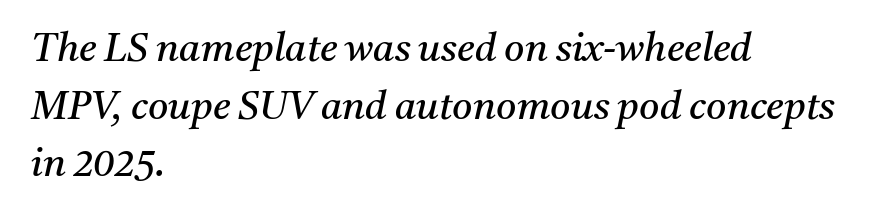
Q: Is the text bold? A: No.
Q: Is the text italic (slanted)? A: Yes, it leans right by about 11 degrees.
Q: Is the typeface a serif or a sans-serif typeface? A: Serif.
Q: Is the text underlined? A: No.
Q: How is the paragraph aligned? A: Left-aligned.
Q: Is the spacing between letters normal or unusually wide? A: Normal.
Q: Is the spacing between lines tight, normal or loose? A: Normal.
Q: Width (condensed, normal, or wide)? A: Normal.
Q: Stroke contrast? A: Medium.
Q: x-height? A: Medium.
Q: Monospaced? A: No.
